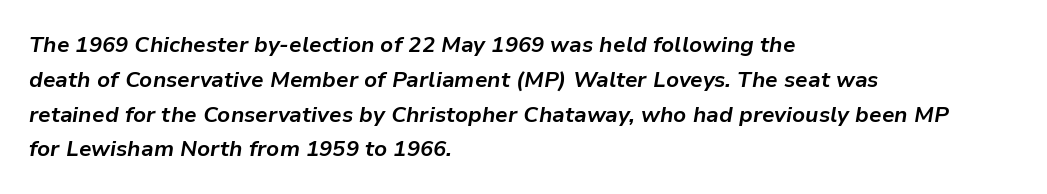
Q: Is the text bold? A: Yes.
Q: Is the text italic (slanted)? A: Yes, it leans right by about 9 degrees.
Q: Is the text underlined? A: No.
Q: How is the paragraph aligned? A: Left-aligned.
Q: Is the spacing between letters normal or unusually wide? A: Normal.
Q: Is the spacing between lines tight, normal or loose? A: Normal.
